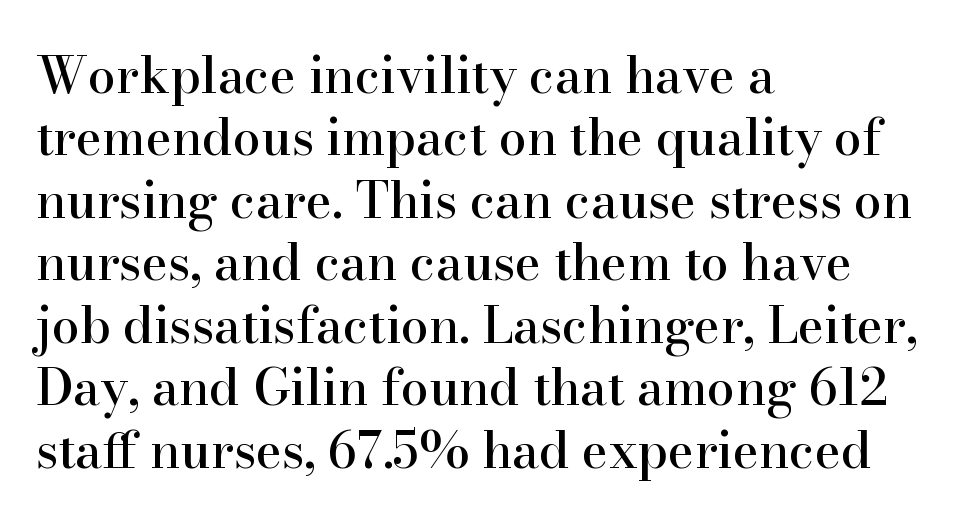
Q: Is the text italic (slanted)? A: No, it is upright.
Q: Is the typeface a serif or a sans-serif typeface? A: Serif.
Q: Is the text underlined? A: No.
Q: How is the paragraph aligned? A: Left-aligned.
Q: Is the spacing between letters normal or unusually wide? A: Normal.
Q: Is the spacing between lines tight, normal or loose? A: Normal.
Q: Width (condensed, normal, or wide)? A: Normal.
Q: Stroke contrast? A: High.
Q: x-height? A: Small.
Q: Monospaced? A: No.
